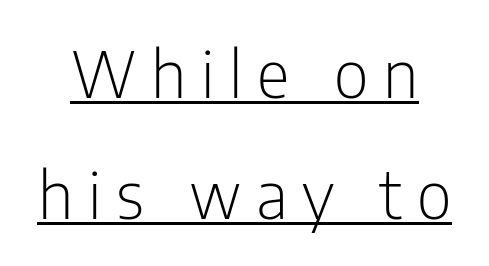
Posture: vertical. A typographer would call this underscored text. The font family rendered here belongs to the sans-serif group. The passage shown is not bold in any degree.
